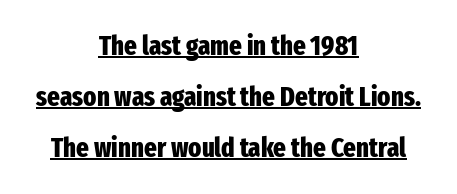
Q: Is the text bold? A: Yes.
Q: Is the text italic (slanted)? A: No, it is upright.
Q: Is the text underlined? A: Yes.
Q: How is the paragraph aligned? A: Centered.
Q: Is the spacing between letters normal or unusually wide? A: Normal.
